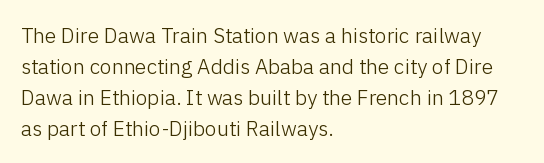
The image shows 21 px text type, upright; set left-aligned, normal line spacing (1.47x), normal letter spacing, not underlined.
